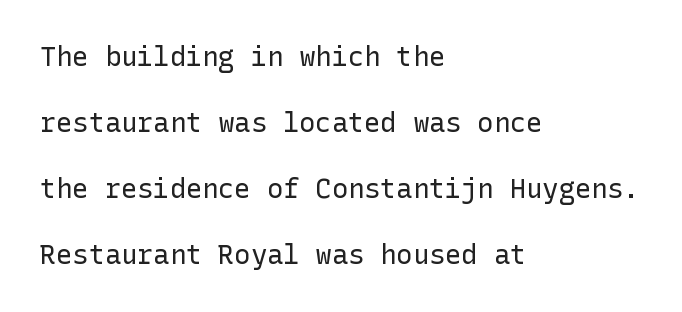
{"italic": "no", "bold": "no", "underline": "no", "align": "left", "line_spacing": "loose", "line_spacing_ratio": 2.45, "letter_spacing": "normal", "letter_spacing_em": 0.0, "glyph_px": 27}
